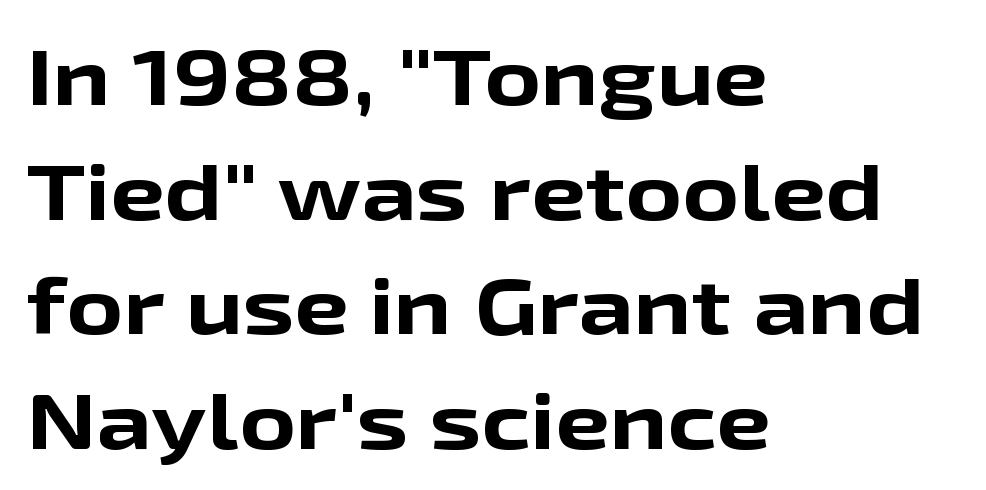
{"serif": "no", "italic": "no", "bold": "yes", "weight": "bold", "width": "wide", "stroke_contrast": "low", "x_height": "medium", "monospaced": "no", "underline": "no", "align": "left", "line_spacing": "normal", "line_spacing_ratio": 1.47, "letter_spacing": "normal", "letter_spacing_em": 0.0, "glyph_px": 78}
